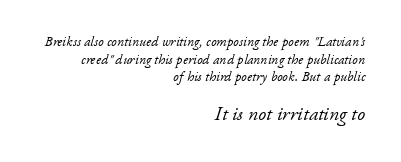
The image shows 20 px text type, italic (leaning right); set right-aligned, normal line spacing (1.26x), normal letter spacing, not underlined; the second (bottom) block is 1.43x larger.
